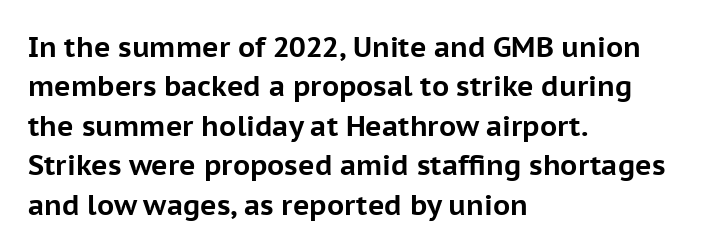
The image shows 28 px bold sans-serif type, upright; set left-aligned, normal line spacing (1.41x), normal letter spacing, not underlined; low stroke contrast and a medium x-height.
